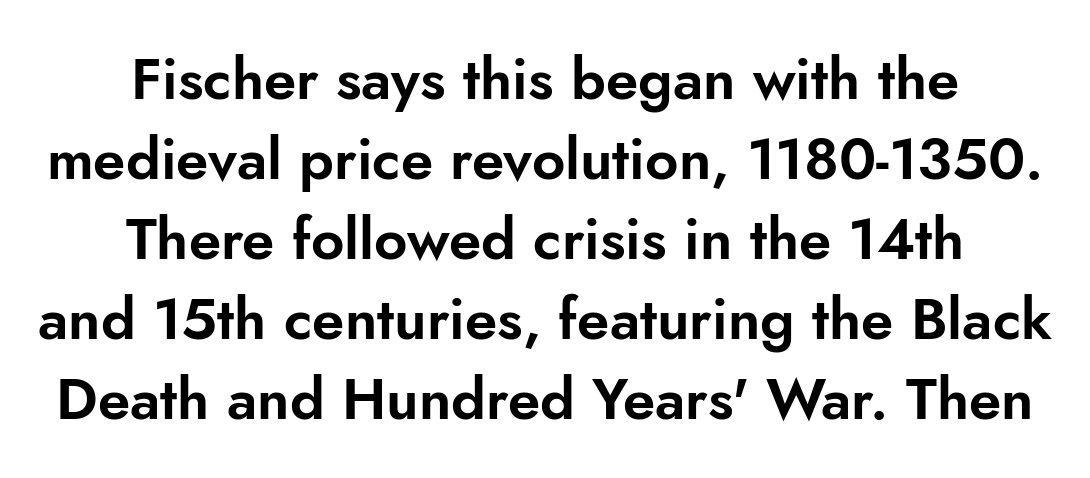
{"serif": "no", "italic": "no", "width": "normal", "stroke_contrast": "low", "x_height": "small", "monospaced": "no", "underline": "no", "align": "center", "line_spacing": "normal", "line_spacing_ratio": 1.38, "letter_spacing": "normal", "letter_spacing_em": 0.0, "glyph_px": 58}
